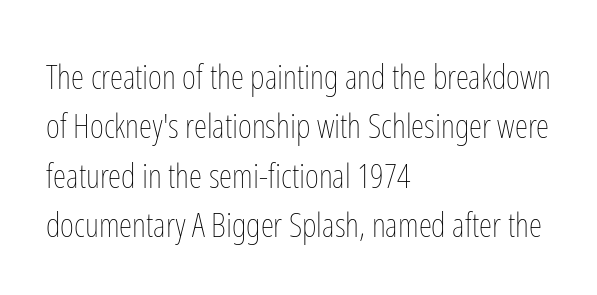
Every row of glyphs begins at an identical x-position on the left. The passage shown is not bold in any degree. The lines sit at an ordinary, default distance from one another. Beneath every word, the page is bare. Is the letter spacing exaggerated? No — it looks like the ordinary default.
